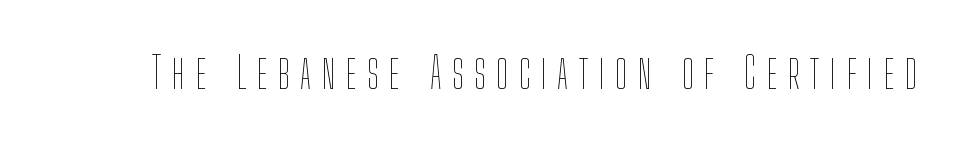
The image shows 44 px thin, condensed type, upright; set unusually wide letter spacing (+0.24 em), not underlined; low stroke contrast and a medium x-height.
